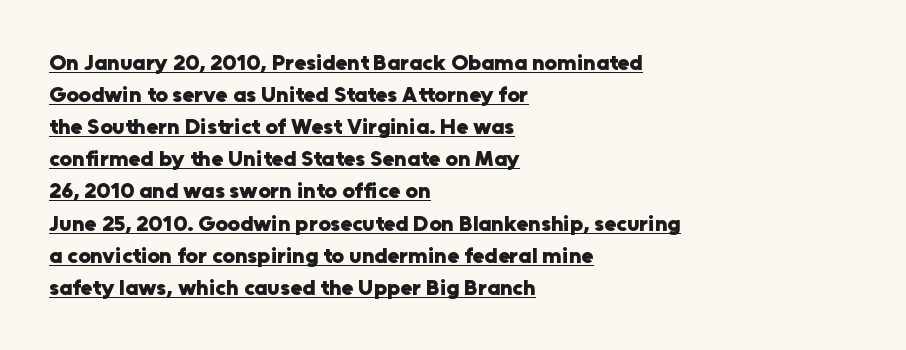
The image shows 22 px bold type, upright; set left-aligned, normal line spacing (1.46x), normal letter spacing, underlined.
